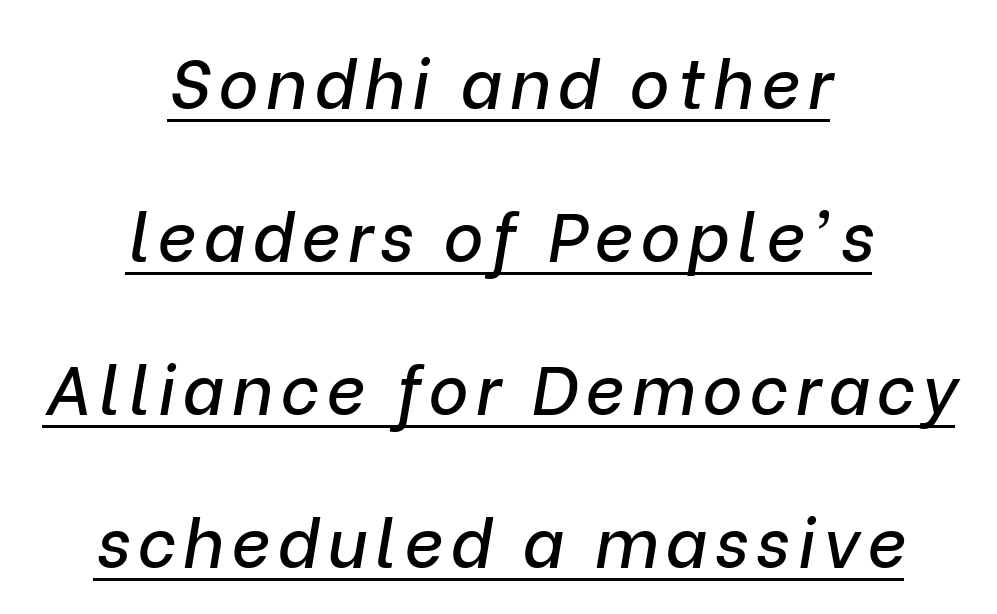
{"italic": "yes", "lean": "right", "slant_degrees": 9, "width": "normal", "stroke_contrast": "low", "x_height": "medium", "monospaced": "no", "underline": "yes", "align": "center", "line_spacing": "loose", "line_spacing_ratio": 2.25, "glyph_px": 68}
